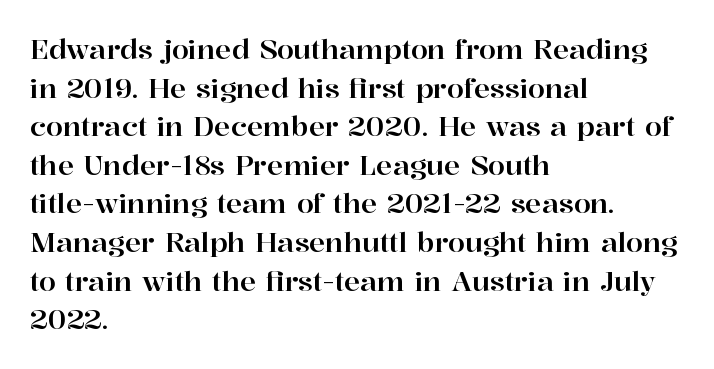
Tracking value appears to be zero — textbook default spacing. The font's upright variant was chosen for this text. Alignment: flush left. Rows of type keep a routine distance in the vertical direction. This rendering features lettering with no underline.
